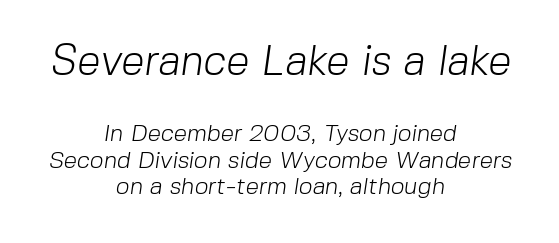
Are there feet on the stems? There aren't — it's a sans. Each stroke keeps to a modest, everyday thickness or less. You could barely slide anything between these rows. Layout note: lines centered.
